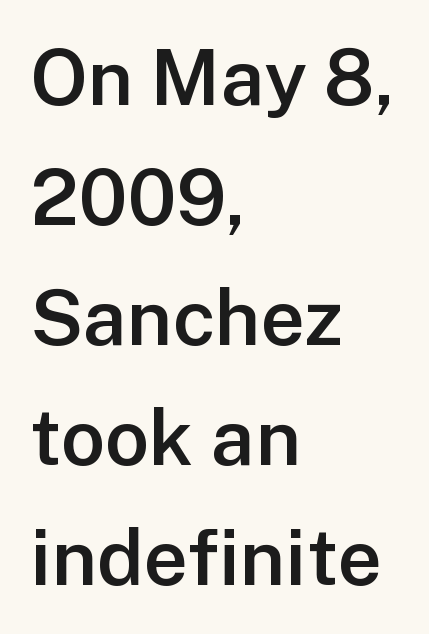
Note: no serifs on the glyphs. Typographic density is moderately raised because the face is semibold. The rag falls on the right side of this text block. Vertically, the passage feels balanced, rows spaced as you'd expect. The type is set solid horizontally, with unmodified tracking.
